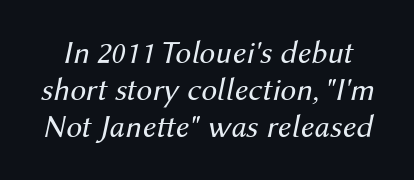
Q: Is the text bold? A: No.
Q: Is the text italic (slanted)? A: Yes, it leans right by about 12 degrees.
Q: Is the text underlined? A: No.
Q: Is the spacing between letters normal or unusually wide? A: Normal.
Q: Width (condensed, normal, or wide)? A: Normal.
Q: Stroke contrast? A: Medium.
Q: x-height? A: Medium.
Q: Monospaced? A: No.
